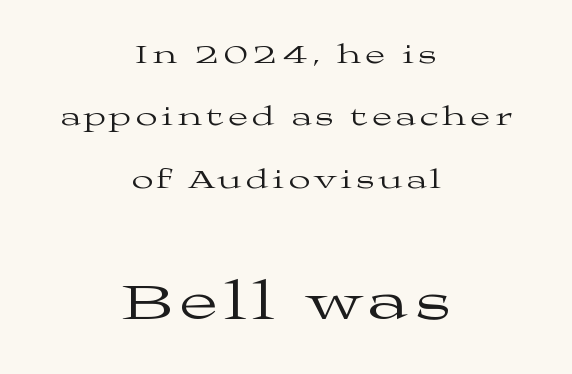
The letters carry serifs — small finishing strokes at the ends of their stems. This sample is center-justified, so both line endings float freely. The rendering uses natural spacing where letterforms have individual widths. Descenders hang freely into open space.
